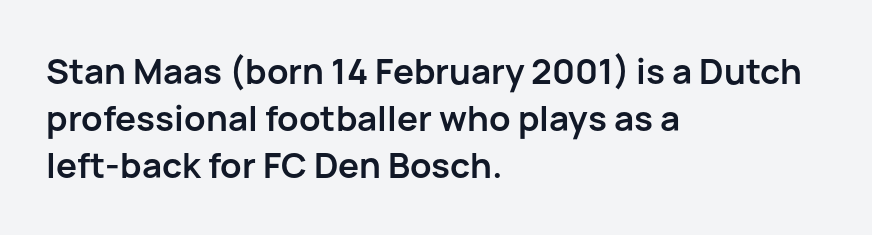
{"serif": "no", "italic": "no", "bold": "yes", "weight": "semibold", "width": "normal", "stroke_contrast": "low", "x_height": "medium", "monospaced": "no", "underline": "no", "align": "left", "line_spacing": "normal", "line_spacing_ratio": 1.34, "letter_spacing": "normal", "letter_spacing_em": 0.0, "glyph_px": 35}
